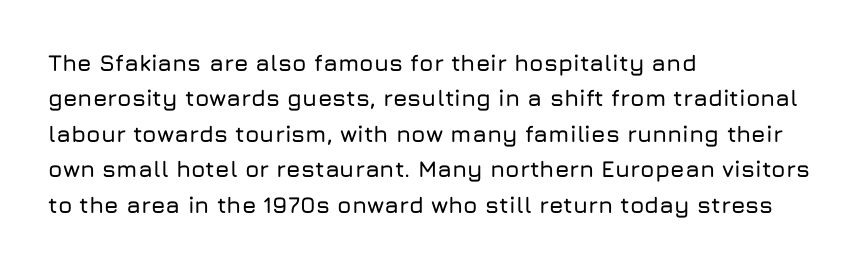
Q: Is the text italic (slanted)? A: No, it is upright.
Q: Is the text underlined? A: No.
Q: How is the paragraph aligned? A: Left-aligned.
Q: Is the spacing between letters normal or unusually wide? A: Normal.
Q: Is the spacing between lines tight, normal or loose? A: Normal.
